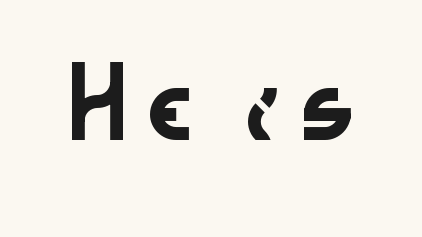
The image shows 61 px wide sans-serif type, upright; set not underlined; low stroke contrast and a medium x-height.
